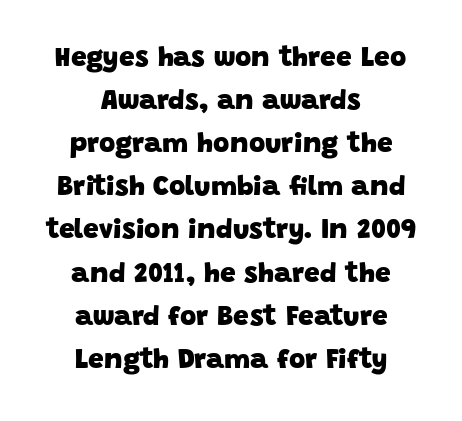
{"serif": "no", "bold": "yes", "weight": "heavy", "width": "normal", "stroke_contrast": "low", "x_height": "large", "monospaced": "no", "underline": "no", "align": "center", "line_spacing": "normal", "line_spacing_ratio": 1.54, "letter_spacing": "normal", "letter_spacing_em": 0.0, "glyph_px": 28}
